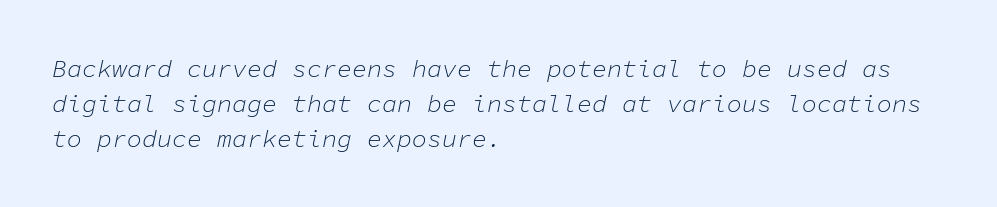
The image shows 25 px text type, italic (leaning right); set left-aligned, normal line spacing (1.41x), normal letter spacing, not underlined.
